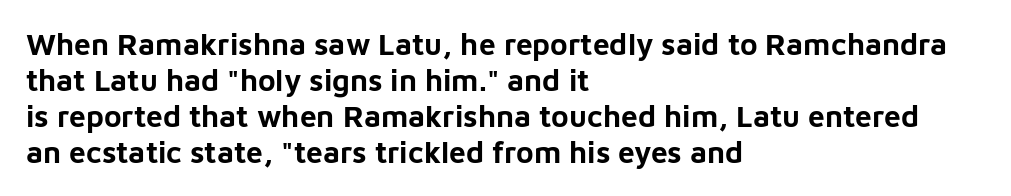
Q: Is the text bold? A: Yes.
Q: Is the text italic (slanted)? A: No, it is upright.
Q: Is the typeface a serif or a sans-serif typeface? A: Sans-serif.
Q: Is the text underlined? A: No.
Q: How is the paragraph aligned? A: Left-aligned.
Q: Is the spacing between letters normal or unusually wide? A: Normal.
Q: Width (condensed, normal, or wide)? A: Normal.
Q: Stroke contrast? A: Low.
Q: x-height? A: Medium.
Q: Monospaced? A: No.
